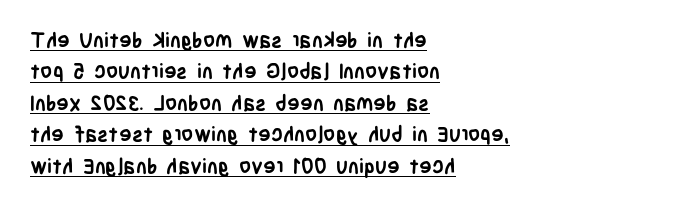
{"italic": "no", "bold": "yes", "underline": "yes", "align": "left", "line_spacing": "normal", "line_spacing_ratio": 1.5, "letter_spacing": "normal", "letter_spacing_em": 0.0, "glyph_px": 21}
